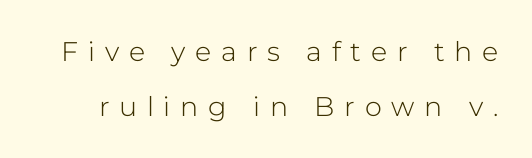
Successive baselines arrive slowly, with a big drop between each. Anything drawn beneath the words? Only blank space. The font is comparable to plain body text, perhaps lighter. In terms of posture, this sample is upright. How are the letters spaced? Widely, with obvious added tracking.
